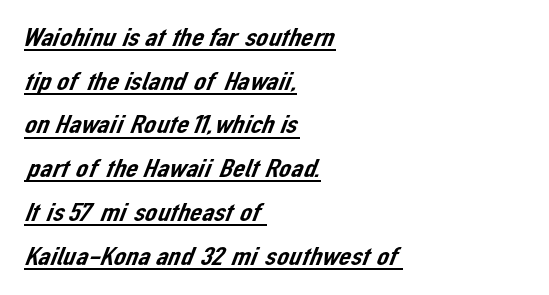
The image shows 27 px text type; set left-aligned, normal line spacing (1.62x), normal letter spacing, underlined.
